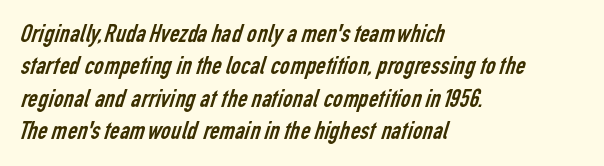
Q: Is the text bold? A: No.
Q: Is the text underlined? A: No.
Q: How is the paragraph aligned? A: Left-aligned.
Q: Is the spacing between letters normal or unusually wide? A: Normal.
